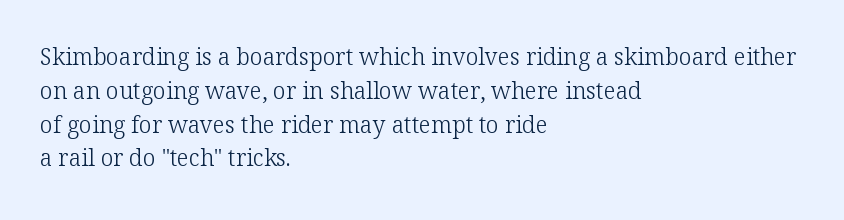
Q: Is the text bold? A: No.
Q: Is the text italic (slanted)? A: No, it is upright.
Q: Is the text underlined? A: No.
Q: How is the paragraph aligned? A: Left-aligned.
Q: Is the spacing between letters normal or unusually wide? A: Normal.
Q: Is the spacing between lines tight, normal or loose? A: Normal.
